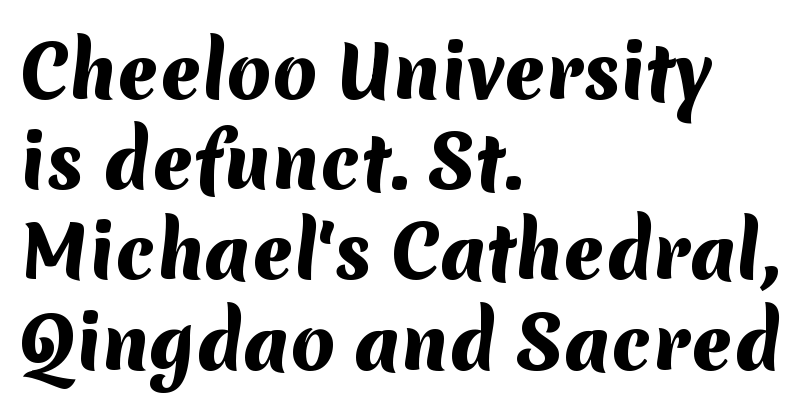
The letters carry no serifs — their stems end cleanly without finishing strokes. Plenty of ink on the page — the face is bold. The rag falls on the right side of this text block. Characters follow at the spacing the type designer built in. This sample has the flowing, uneven cadence of proportional lettering.
